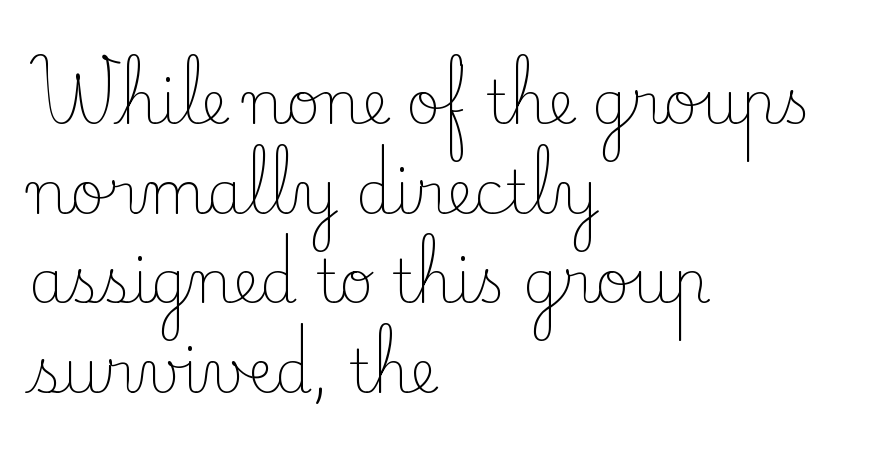
There is no visible air inserted between adjacent glyphs. If you drew a line through each stem, it would be perfectly vertical. Look at the bottom of the vertical strokes: they flare into serifs here. A typesetter would call this proportional, since set widths differ per character.
